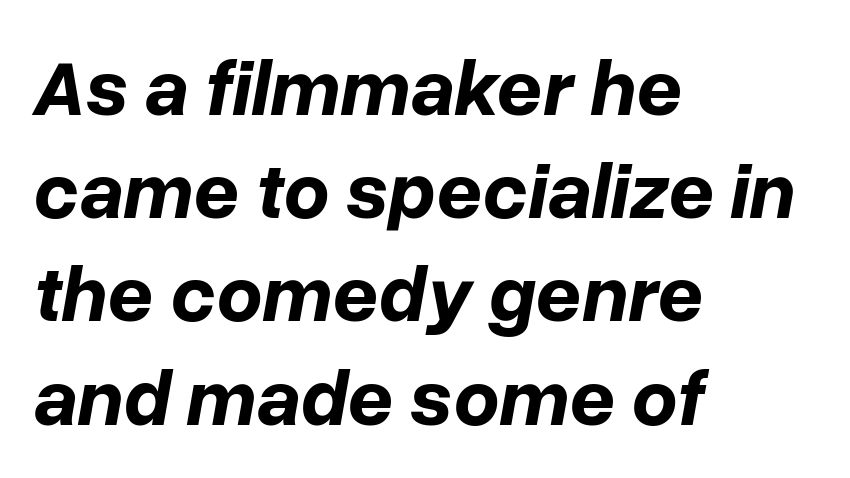
The image shows 80 px bold type, italic (leaning right); set left-aligned, normal line spacing (1.29x), normal letter spacing, not underlined; low stroke contrast and a medium x-height.
